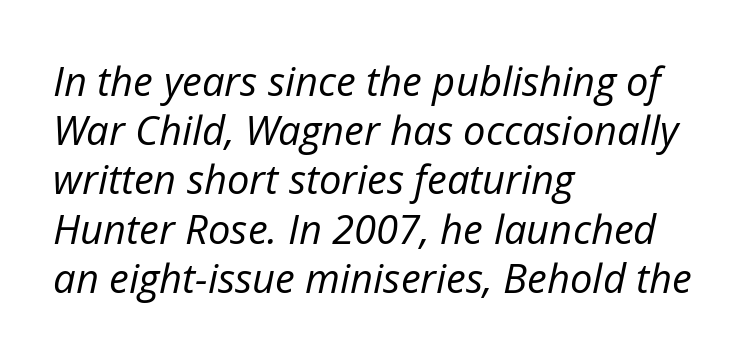
The image shows 40 px regular-weight type, italic (leaning right); set left-aligned, line spacing 1.23x, normal letter spacing, not underlined; low stroke contrast and a medium x-height.
